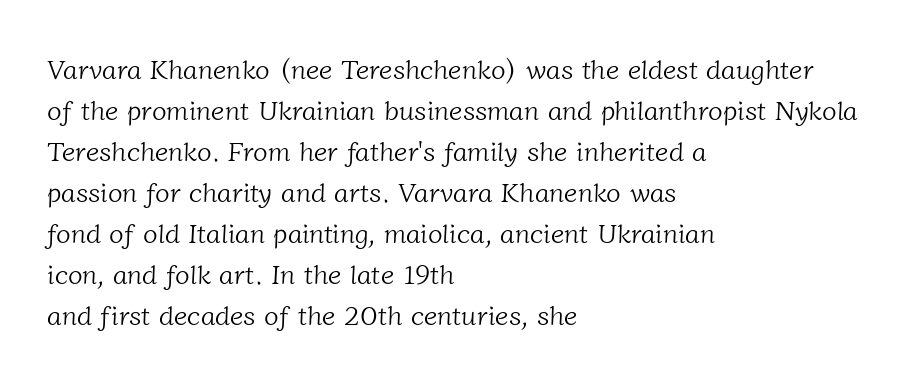
The letters look calm and open, with moderate or lighter stems. Reading down the block, your eye returns to a fixed left position each line. Look at the tracking — it's just the regular setting, nothing added. Rows of type keep a routine distance in the vertical direction. The space directly below the letters is spotless.
